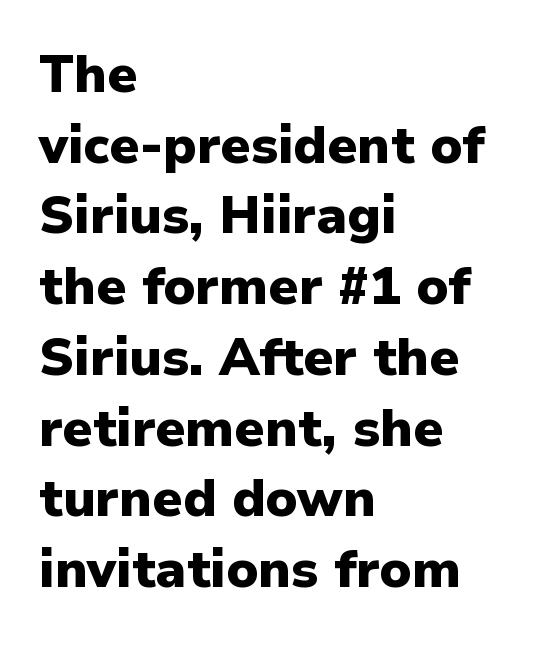
The passage shown is typed in a proportional face where columns would drift. Students, this is bold: see how much ink each stroke carries. Caption: multi-line text, flush left, ragged right. Font category for this specimen: sans-serif. Posture: upright roman.
